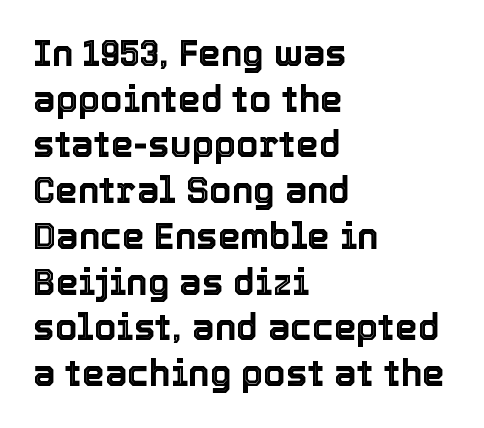
Q: Is the text italic (slanted)? A: No, it is upright.
Q: Is the text underlined? A: No.
Q: How is the paragraph aligned? A: Left-aligned.
Q: Is the spacing between letters normal or unusually wide? A: Normal.
Q: Is the spacing between lines tight, normal or loose? A: Normal.
Q: Width (condensed, normal, or wide)? A: Normal.
Q: x-height? A: Medium.
Q: Monospaced? A: No.
